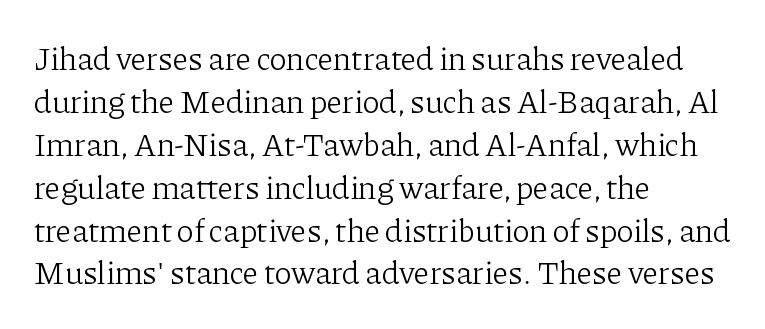
The image shows 32 px light serif type, upright; set left-aligned, normal line spacing (1.34x), normal letter spacing, not underlined; low stroke contrast and a medium x-height.
